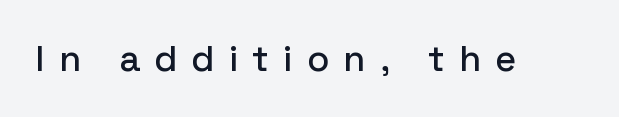
{"serif": "no", "italic": "no", "width": "normal", "stroke_contrast": "low", "x_height": "medium", "monospaced": "no", "underline": "no", "letter_spacing": "wide", "letter_spacing_em": 0.4, "glyph_px": 36}
